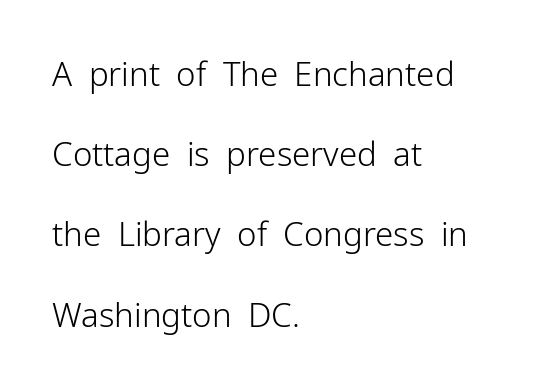
Q: Is the text bold? A: No.
Q: Is the text italic (slanted)? A: No, it is upright.
Q: Is the typeface a serif or a sans-serif typeface? A: Sans-serif.
Q: Is the text underlined? A: No.
Q: How is the paragraph aligned? A: Left-aligned.
Q: Is the spacing between letters normal or unusually wide? A: Normal.
Q: Is the spacing between lines tight, normal or loose? A: Loose.
Q: Width (condensed, normal, or wide)? A: Normal.
Q: Stroke contrast? A: Low.
Q: x-height? A: Medium.
Q: Monospaced? A: No.
